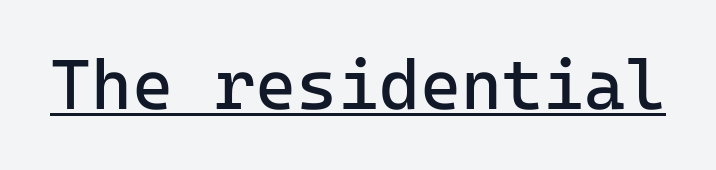
The image shows 70 px regular-weight sans-serif type, upright, monospaced; set normal letter spacing, underlined; low stroke contrast and a medium x-height.
